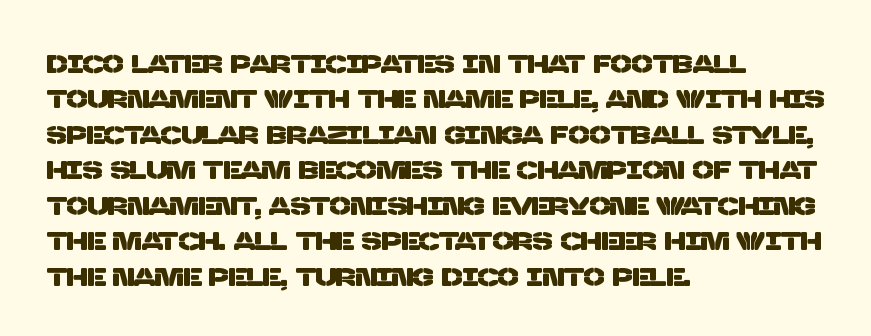
{"underline": "no", "align": "left", "line_spacing": "normal", "line_spacing_ratio": 1.42, "letter_spacing": "normal", "letter_spacing_em": 0.0, "glyph_px": 25}
